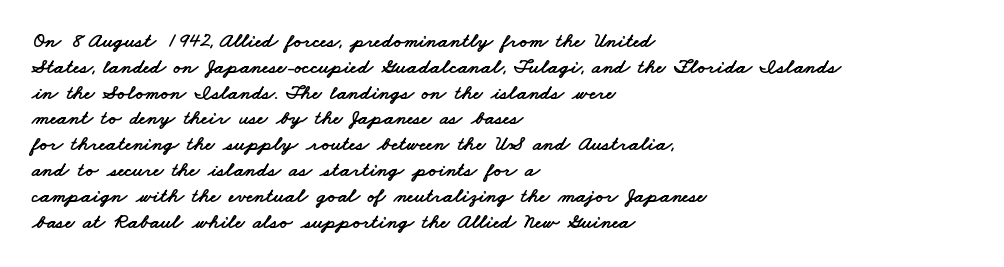
You could call the tracking neutral — neither tight nor loose. The glyphs are unaccompanied by any horizontal stroke below them. Each line starts at the same left margin while the right side varies.
